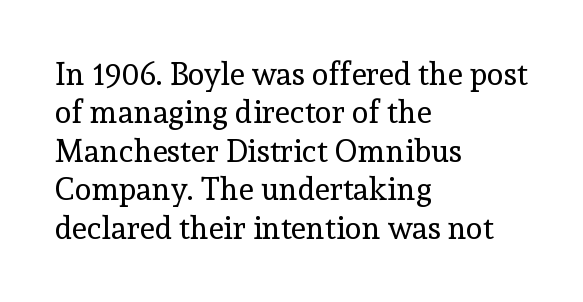
The words here are not underlined. Here the designer chose a conventional face with non-uniform glyph widths. Type style note: has serifs. Tall strokes in this sample are plumb rather than angled.
